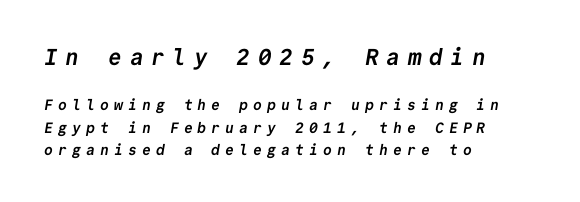
Q: Is the text bold? A: Yes.
Q: Is the text underlined? A: No.
Q: How is the paragraph aligned? A: Left-aligned.
Q: Is the spacing between letters normal or unusually wide? A: Unusually wide.
Q: Is the spacing between lines tight, normal or loose? A: Normal.
Q: Which block of text is set in a larger size, the first (top) or the second (bottom)? A: The first (top) one.
